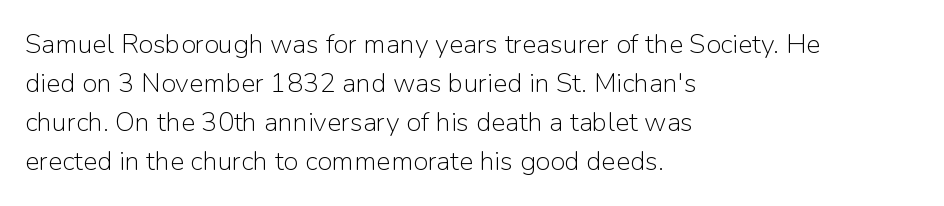
Default kerning and tracking; the words read as compact shapes. No heavy texture on the line: the type isn't bold. A roman cut, with each character standing at attention. Notice how the passage keeps a crisp vertical edge on the left only. Bare-footed words on every line.
